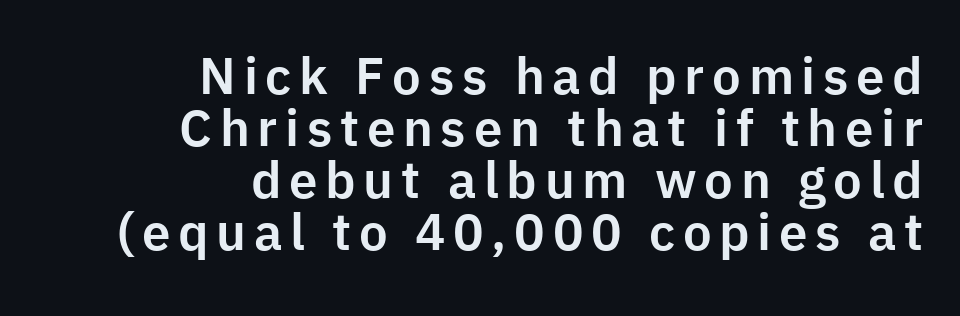
{"serif": "no", "italic": "no", "width": "normal", "stroke_contrast": "low", "x_height": "medium", "monospaced": "no", "underline": "no", "align": "right", "line_spacing": "tight", "line_spacing_ratio": 1.02, "glyph_px": 51}
